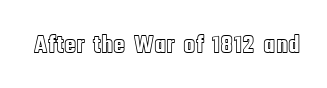
If you drew a line through each stem, it would be perfectly vertical. Characters follow at the spacing the type designer built in. The words here are not underlined.
